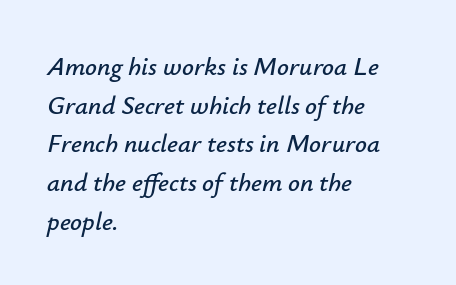
Q: Is the text italic (slanted)? A: Yes, it leans right by about 12 degrees.
Q: Is the text underlined? A: No.
Q: How is the paragraph aligned? A: Left-aligned.
Q: Is the spacing between letters normal or unusually wide? A: Normal.
Q: Is the spacing between lines tight, normal or loose? A: Normal.
